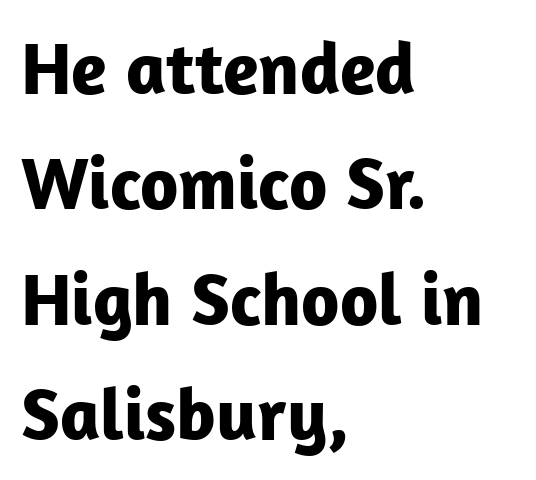
The image shows 74 px bold sans-serif type, upright; set left-aligned, normal line spacing (1.56x), normal letter spacing, not underlined; low stroke contrast and a medium x-height.
